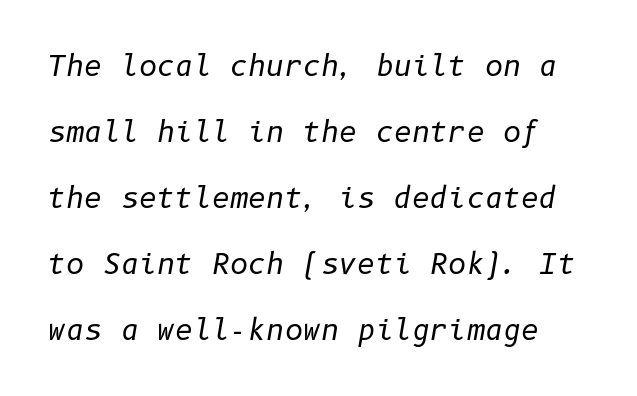
The image shows 28 px regular-weight type, italic (leaning right); set loose line spacing (2.36x), normal letter spacing, not underlined; low stroke contrast and a medium x-height.
